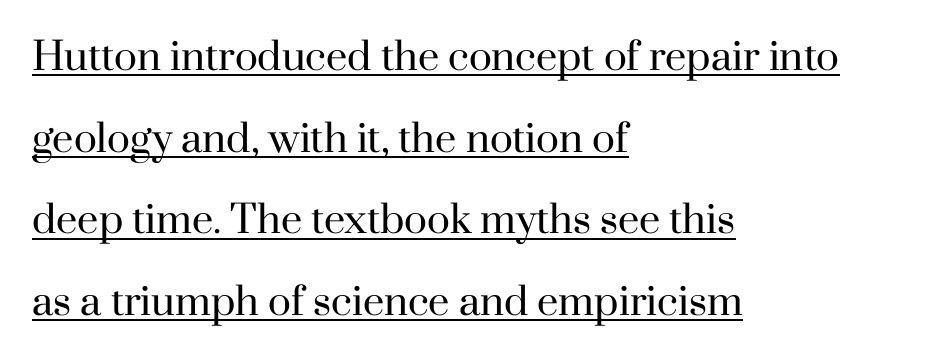
The image shows 38 px regular-weight serif type, upright; set left-aligned, loose line spacing (2.15x), normal letter spacing, underlined; high stroke contrast and a small x-height.
